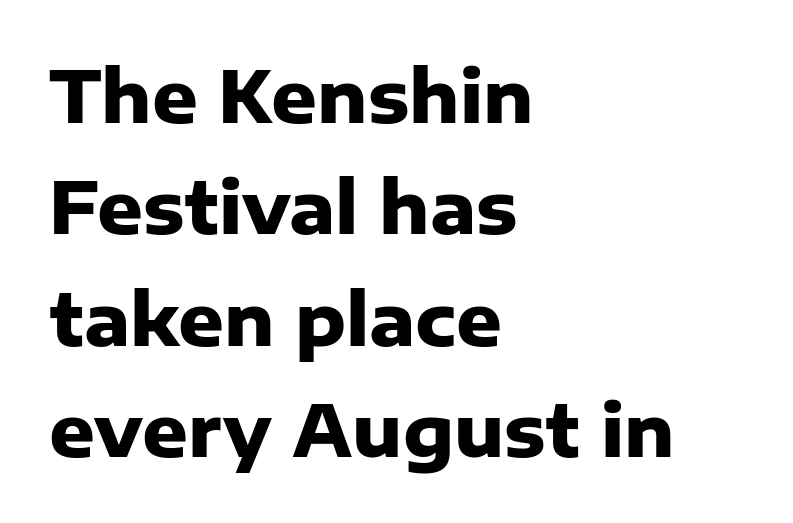
Q: Is the text bold? A: Yes.
Q: Is the text italic (slanted)? A: No, it is upright.
Q: Is the typeface a serif or a sans-serif typeface? A: Sans-serif.
Q: Is the text underlined? A: No.
Q: How is the paragraph aligned? A: Left-aligned.
Q: Is the spacing between letters normal or unusually wide? A: Normal.
Q: Is the spacing between lines tight, normal or loose? A: Normal.
Q: Width (condensed, normal, or wide)? A: Normal.
Q: Stroke contrast? A: Low.
Q: x-height? A: Medium.
Q: Monospaced? A: No.
